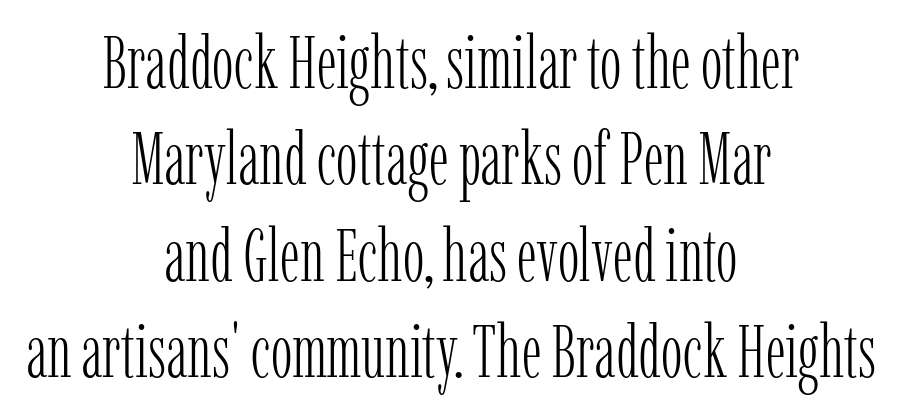
The image shows 73 px light, condensed serif type, upright; set centered, normal line spacing (1.32x), normal letter spacing, not underlined; low stroke contrast and a medium x-height.
